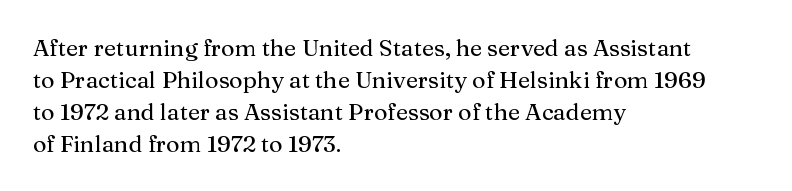
{"italic": "no", "underline": "no", "align": "left", "line_spacing": "normal", "line_spacing_ratio": 1.39, "letter_spacing": "normal", "letter_spacing_em": 0.0, "glyph_px": 23}
